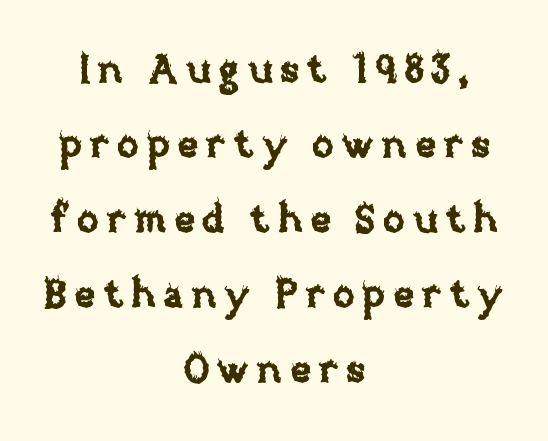
{"italic": "no", "width": "normal", "stroke_contrast": "low", "x_height": "large", "monospaced": "no", "underline": "no", "align": "center", "line_spacing": "loose", "line_spacing_ratio": 1.92, "glyph_px": 39}
